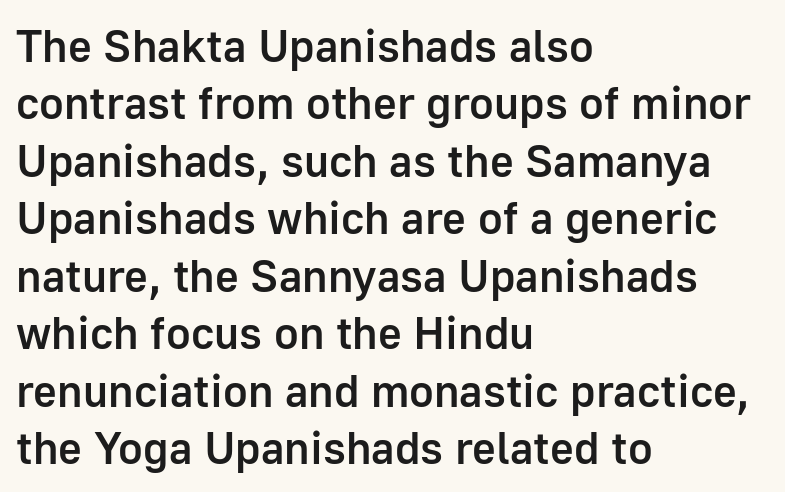
{"serif": "no", "italic": "no", "bold": "semi", "weight": "semibold", "width": "normal", "stroke_contrast": "low", "x_height": "medium", "monospaced": "no", "underline": "no", "align": "left", "line_spacing": "normal", "line_spacing_ratio": 1.25, "letter_spacing": "normal", "letter_spacing_em": 0.0, "glyph_px": 46}
